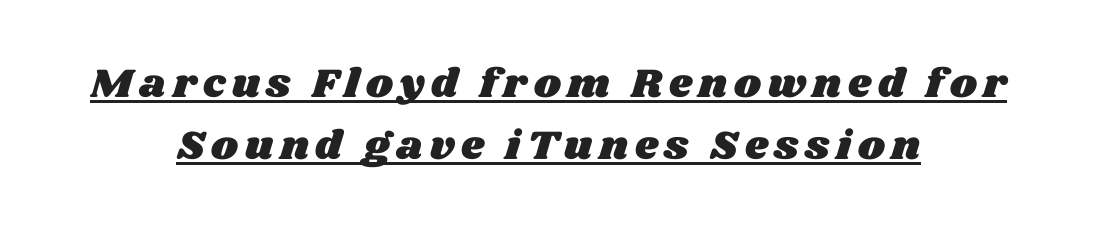
Q: Is the text underlined? A: Yes.
Q: How is the paragraph aligned? A: Centered.
Q: Is the spacing between lines tight, normal or loose? A: Normal.
Q: Width (condensed, normal, or wide)? A: Wide.
Q: Stroke contrast? A: Medium.
Q: x-height? A: Large.
Q: Monospaced? A: No.
